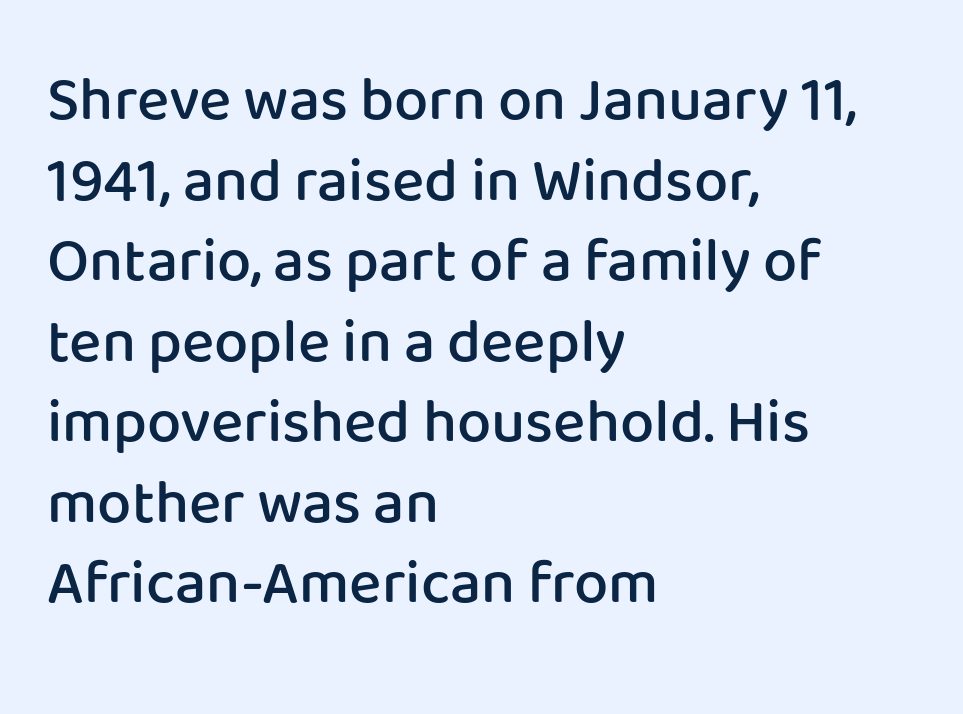
The image shows 61 px semibold sans-serif type, upright; set left-aligned, normal line spacing (1.32x), normal letter spacing, not underlined; low stroke contrast and a medium x-height.
